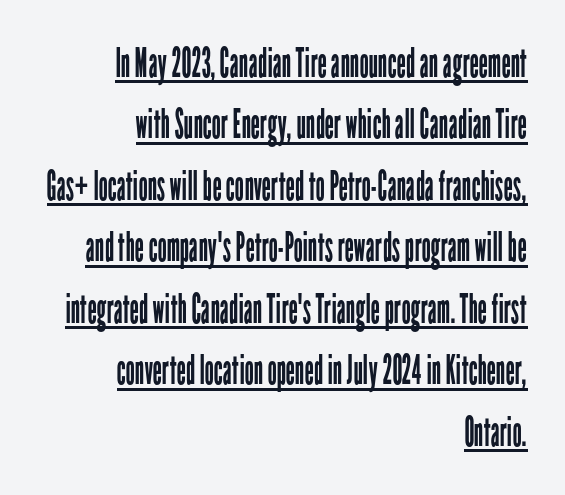
Nobody touched the tracking dial on this one. It's the straight-up-and-down kind of type. The letters advance in unequal steps, a hallmark of proportional type. Is there an underline? Yes — a line sits under the letters.
